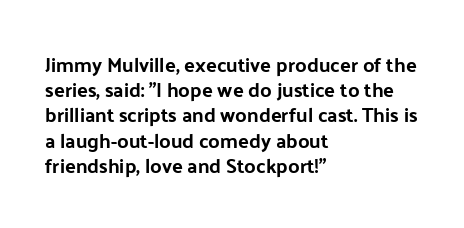
These lines keep a tight, regular rhythm from letter to letter. Successive baselines arrive at the customary interval. Unmarked baselines from the first word to the last. Casual observation: everything's shoved over to the left. This sample uses an upright cut, with every glyph sitting square on the baseline.
